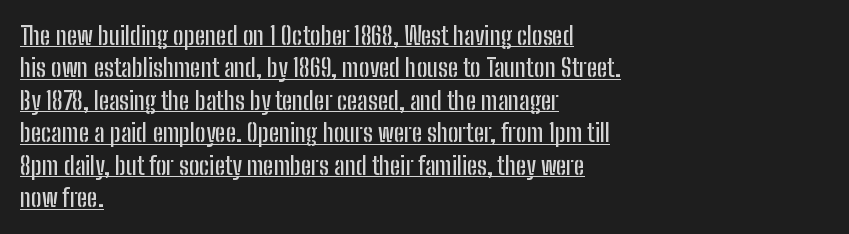
Q: Is the text italic (slanted)? A: No, it is upright.
Q: Is the text underlined? A: Yes.
Q: How is the paragraph aligned? A: Left-aligned.
Q: Is the spacing between letters normal or unusually wide? A: Normal.
Q: Is the spacing between lines tight, normal or loose? A: Normal.
